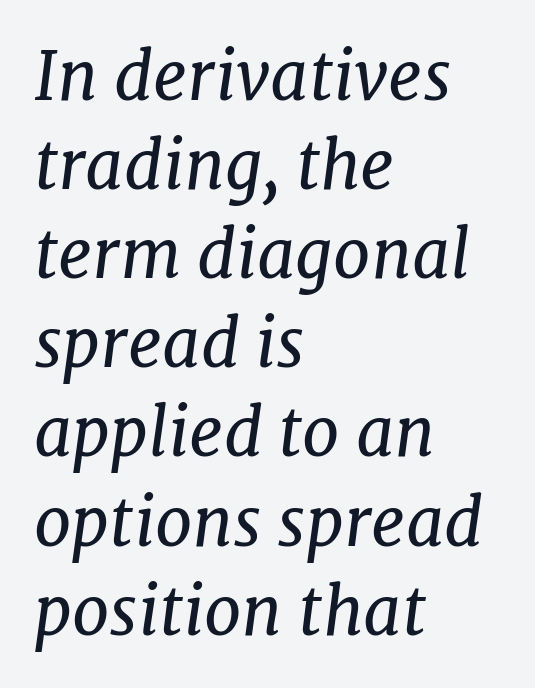
{"serif": "yes", "italic": "yes", "lean": "right", "slant_degrees": 7, "bold": "no", "weight": "regular", "width": "normal", "stroke_contrast": "low", "x_height": "medium", "monospaced": "no", "underline": "no", "align": "left", "line_spacing": "normal", "line_spacing_ratio": 1.33, "letter_spacing": "normal", "letter_spacing_em": 0.0, "glyph_px": 67}
